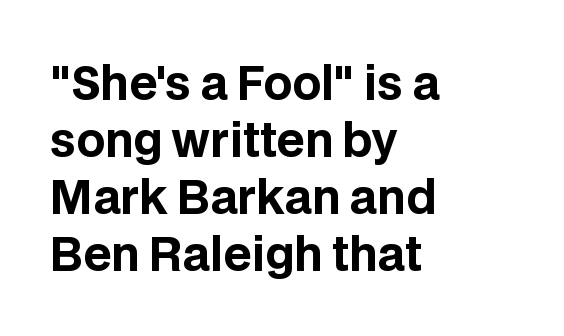
Q: Is the text bold? A: Yes.
Q: Is the text italic (slanted)? A: No, it is upright.
Q: Is the typeface a serif or a sans-serif typeface? A: Sans-serif.
Q: Is the text underlined? A: No.
Q: How is the paragraph aligned? A: Left-aligned.
Q: Is the spacing between letters normal or unusually wide? A: Normal.
Q: Is the spacing between lines tight, normal or loose? A: Normal.
Q: Width (condensed, normal, or wide)? A: Normal.
Q: Stroke contrast? A: Low.
Q: x-height? A: Large.
Q: Monospaced? A: No.
